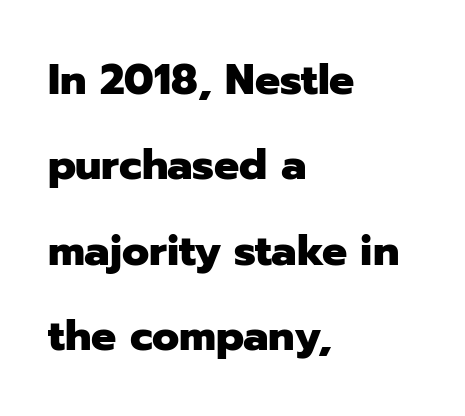
Visually the block forms a straight wall on the left and a jagged coastline on the right. The letterforms sit shoulder to shoulder at normal distance. Vertical spacing — loose. Notice how thick the strokes are: this is what a full bold looks like. Proportional: the letters do not fall into vertical columns. The gap between lines stays unmarked.
